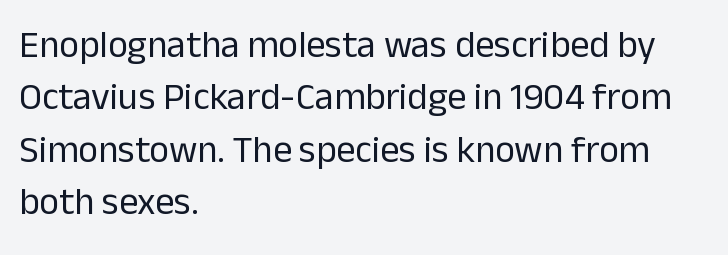
The image shows 38 px regular-weight sans-serif type, upright; set left-aligned, normal line spacing (1.38x), normal letter spacing, not underlined; low stroke contrast and a medium x-height.
